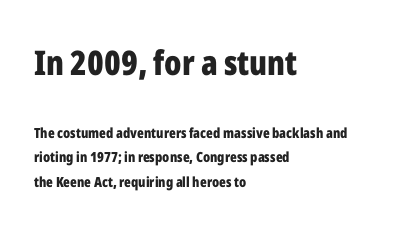
Set as a true bold cut, around the 700 mark. Note: no serifs on the glyphs. Any mark beneath the type? The region is blank. You could not count columns in this text — the font is proportionally spaced.
